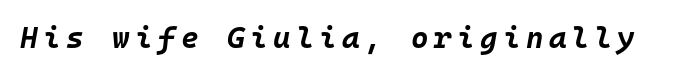
Weight: bold. Note the uniform advance width — an 'i' takes as much space as an 'm'. Anything drawn beneath the words? Only blank space. The axis of the letterforms is tilted away from vertical.
